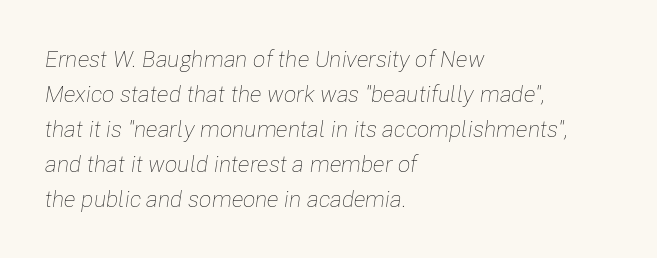
Q: Is the text bold? A: No.
Q: Is the text italic (slanted)? A: Yes, it leans right by about 8 degrees.
Q: Is the text underlined? A: No.
Q: How is the paragraph aligned? A: Left-aligned.
Q: Is the spacing between letters normal or unusually wide? A: Normal.
Q: Is the spacing between lines tight, normal or loose? A: Normal.
